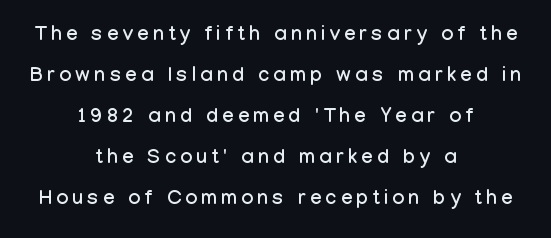
Q: Is the text italic (slanted)? A: No, it is upright.
Q: Is the text underlined? A: No.
Q: How is the paragraph aligned? A: Centered.
Q: Is the spacing between letters normal or unusually wide? A: Unusually wide.
Q: Is the spacing between lines tight, normal or loose? A: Loose.
